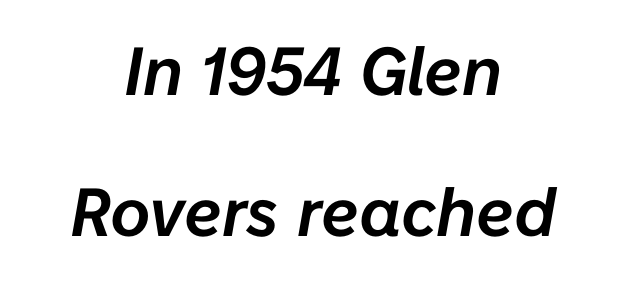
Q: Is the text italic (slanted)? A: Yes, it leans right by about 10 degrees.
Q: Is the text underlined? A: No.
Q: How is the paragraph aligned? A: Centered.
Q: Is the spacing between letters normal or unusually wide? A: Normal.
Q: Is the spacing between lines tight, normal or loose? A: Loose.
Q: Width (condensed, normal, or wide)? A: Normal.
Q: Stroke contrast? A: Low.
Q: x-height? A: Medium.
Q: Monospaced? A: No.
